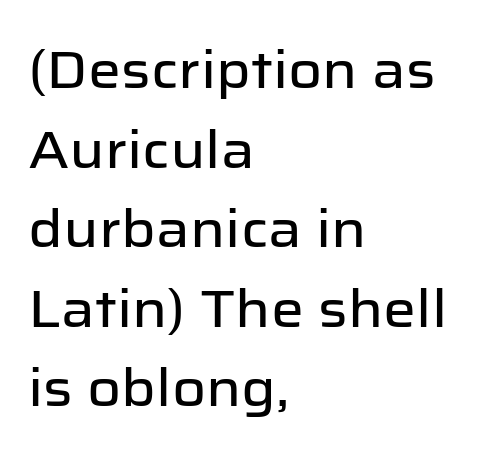
Q: Is the text italic (slanted)? A: No, it is upright.
Q: Is the typeface a serif or a sans-serif typeface? A: Sans-serif.
Q: Is the text underlined? A: No.
Q: How is the paragraph aligned? A: Left-aligned.
Q: Is the spacing between letters normal or unusually wide? A: Normal.
Q: Is the spacing between lines tight, normal or loose? A: Normal.
Q: Width (condensed, normal, or wide)? A: Normal.
Q: Stroke contrast? A: Low.
Q: x-height? A: Medium.
Q: Monospaced? A: No.
